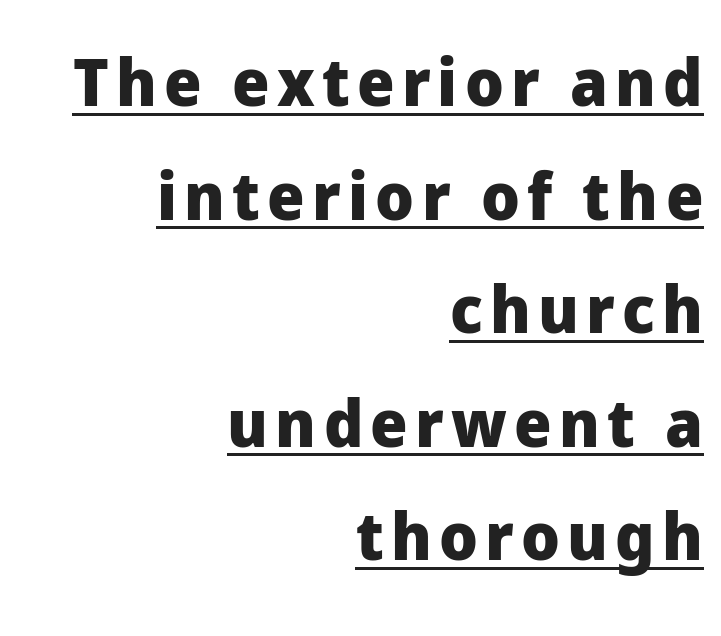
{"serif": "no", "italic": "no", "bold": "yes", "weight": "heavy", "width": "normal", "stroke_contrast": "low", "x_height": "medium", "monospaced": "no", "underline": "yes", "align": "right", "line_spacing_ratio": 1.72, "glyph_px": 66}
